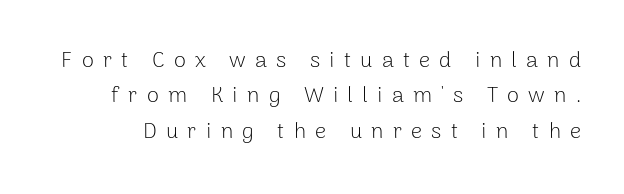
The image shows 22 px text type, upright; set normal line spacing (1.61x), unusually wide letter spacing (+0.42 em), not underlined.
